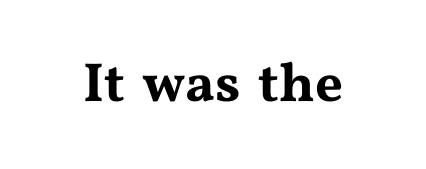
Check the space under the baseline: it is left empty. Honestly, the letter spacing is just normal — you wouldn't notice it. Typographically, this falls in the serif category. Proportional: the letters do not fall into vertical columns.
